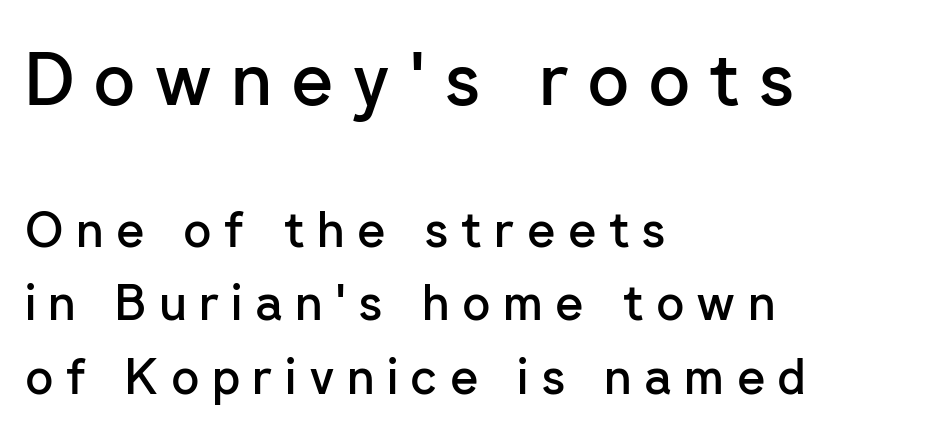
{"serif": "no", "italic": "no", "bold": "semi", "weight": "semibold", "width": "normal", "stroke_contrast": "low", "x_height": "medium", "monospaced": "no", "underline": "no", "align": "left", "line_spacing": "normal", "line_spacing_ratio": 1.5, "letter_spacing": "wide", "letter_spacing_em": 0.25, "larger_block": "first", "size_ratio": 1.49, "glyph_px": 73}
